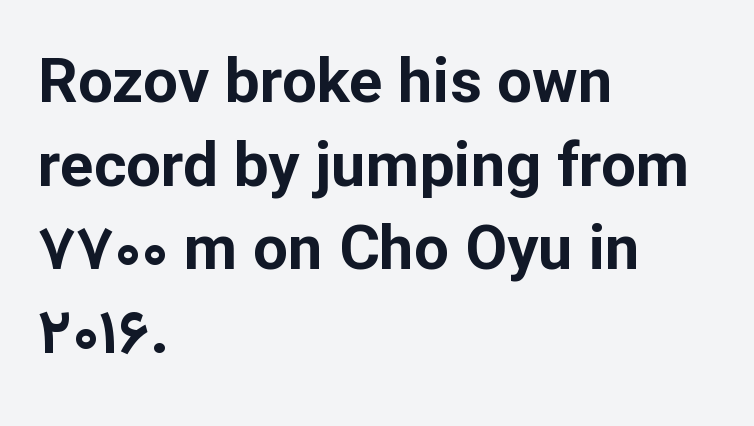
{"serif": "no", "italic": "no", "bold": "yes", "weight": "bold", "width": "normal", "stroke_contrast": "low", "x_height": "medium", "monospaced": "no", "underline": "no", "align": "left", "line_spacing": "normal", "line_spacing_ratio": 1.35, "letter_spacing": "normal", "letter_spacing_em": 0.0, "glyph_px": 62}
